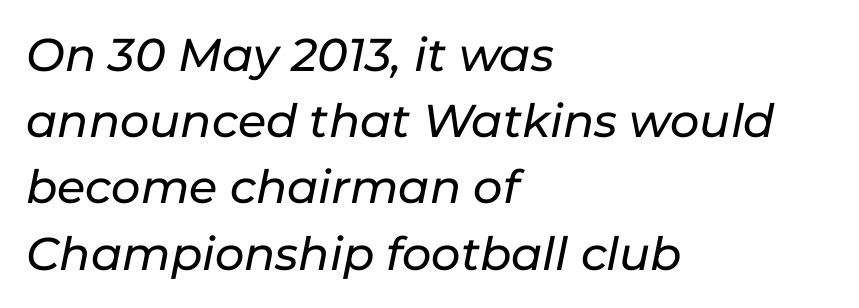
The image shows 46 px text type, italic (leaning right); set left-aligned, normal line spacing (1.44x), normal letter spacing, not underlined; low stroke contrast and a medium x-height.
